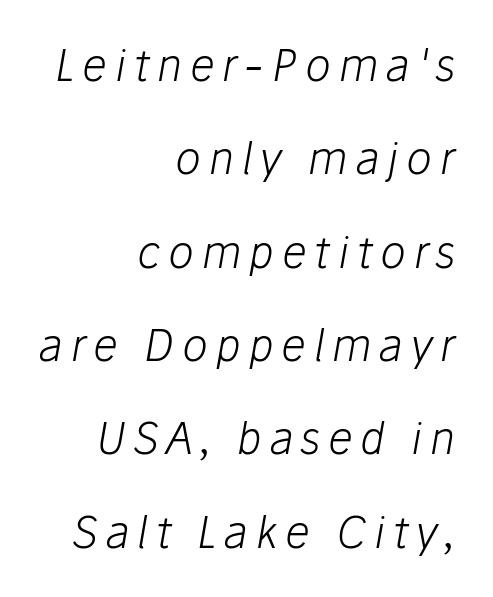
Q: Is the text bold? A: No.
Q: Is the text italic (slanted)? A: Yes, it leans right by about 10 degrees.
Q: Is the text underlined? A: No.
Q: How is the paragraph aligned? A: Right-aligned.
Q: Is the spacing between lines tight, normal or loose? A: Loose.
Q: Width (condensed, normal, or wide)? A: Normal.
Q: Stroke contrast? A: Low.
Q: x-height? A: Medium.
Q: Monospaced? A: No.
